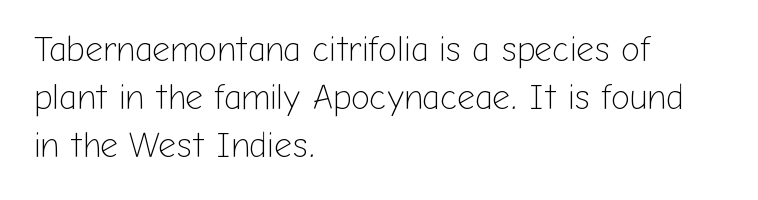
Q: Is the text bold? A: No.
Q: Is the text italic (slanted)? A: No, it is upright.
Q: Is the typeface a serif or a sans-serif typeface? A: Sans-serif.
Q: Is the text underlined? A: No.
Q: How is the paragraph aligned? A: Left-aligned.
Q: Is the spacing between letters normal or unusually wide? A: Normal.
Q: Is the spacing between lines tight, normal or loose? A: Normal.
Q: Width (condensed, normal, or wide)? A: Normal.
Q: Stroke contrast? A: Low.
Q: x-height? A: Medium.
Q: Monospaced? A: No.
